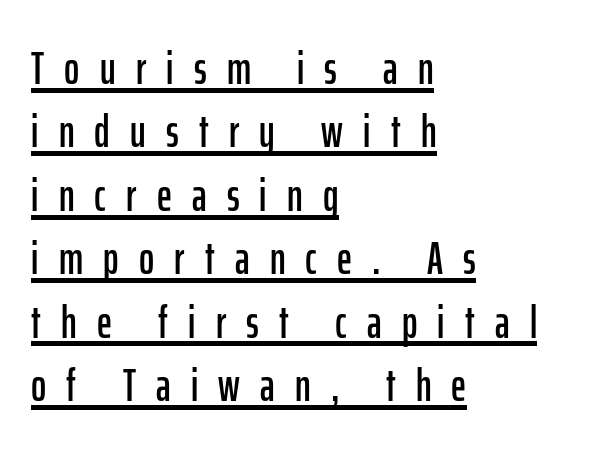
Leading: standard. Posture: upright roman. Horizontal alignment here is leftward, the default for most running prose. Inter-character spacing is expanded well beyond the font's built-in metrics.
